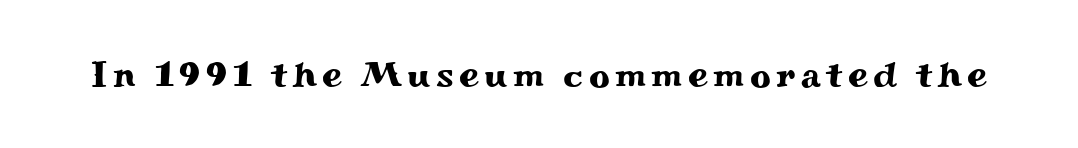
{"serif": "yes", "italic": "no", "width": "wide", "stroke_contrast": "medium", "x_height": "small", "monospaced": "no", "underline": "no", "glyph_px": 36}
